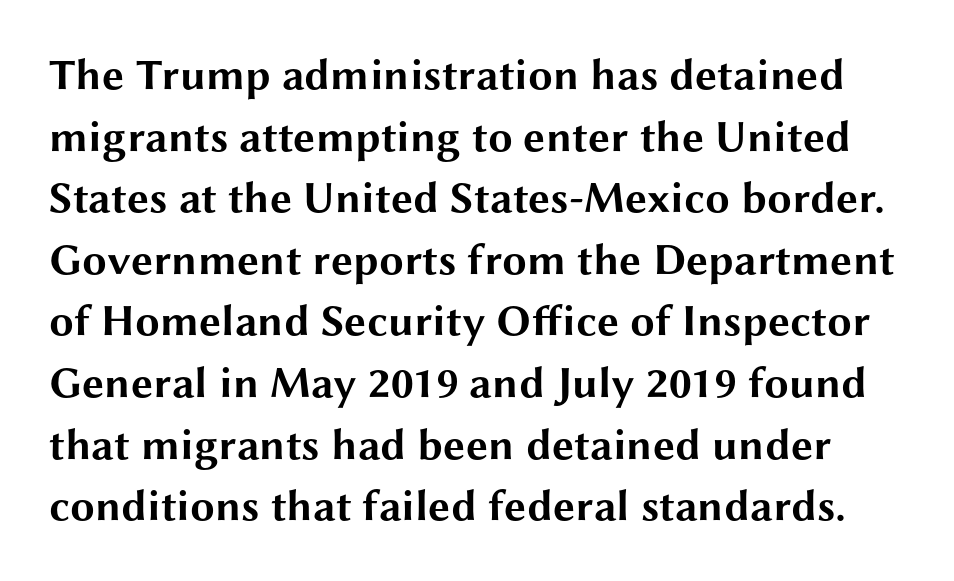
Q: Is the text bold? A: Yes.
Q: Is the text italic (slanted)? A: No, it is upright.
Q: Is the typeface a serif or a sans-serif typeface? A: Sans-serif.
Q: Is the text underlined? A: No.
Q: Is the spacing between letters normal or unusually wide? A: Normal.
Q: Is the spacing between lines tight, normal or loose? A: Normal.
Q: Width (condensed, normal, or wide)? A: Wide.
Q: Stroke contrast? A: Medium.
Q: x-height? A: Medium.
Q: Monospaced? A: No.
